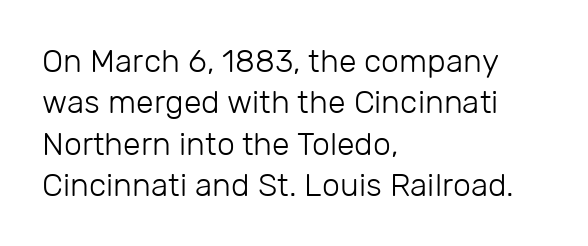
{"serif": "no", "italic": "no", "bold": "no", "weight": "light", "width": "normal", "stroke_contrast": "low", "x_height": "medium", "monospaced": "no", "underline": "no", "align": "left", "line_spacing": "normal", "line_spacing_ratio": 1.29, "letter_spacing": "normal", "letter_spacing_em": 0.0, "glyph_px": 32}
